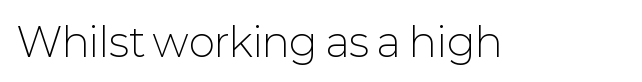
The image shows 40 px light sans-serif type, upright; set normal letter spacing, not underlined; low stroke contrast and a medium x-height.
